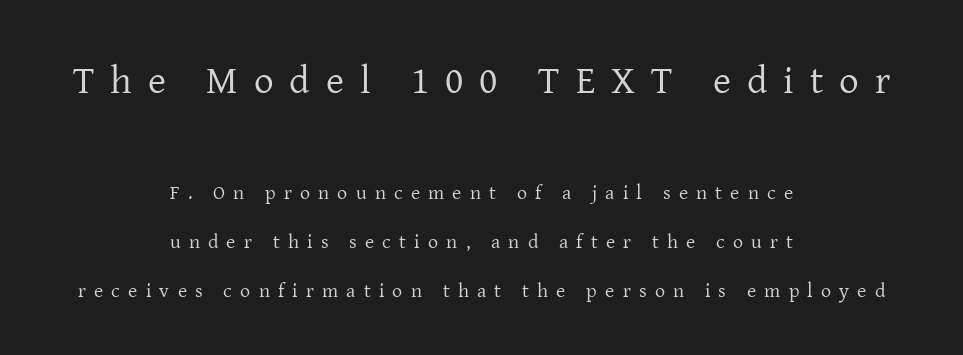
The image shows 39 px regular-weight serif type, upright; set centered, loose line spacing (2.45x), unusually wide letter spacing (+0.41 em), not underlined; the first (top) block is 1.95x larger; low stroke contrast and a medium x-height.
